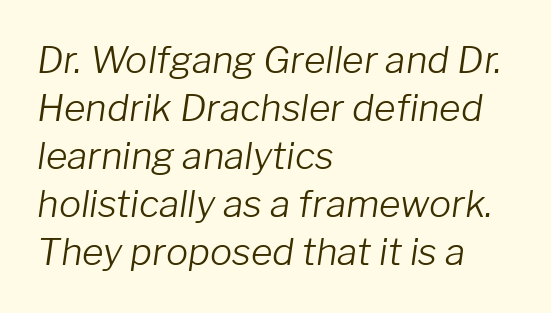
The letters advance in unequal steps, a hallmark of proportional type. A typesetter would call this leading conventional body-copy spacing. Honestly, the letter spacing is just normal — you wouldn't notice it. The axis of the letterforms is tilted away from vertical. Nobody drew a line under any word here. One-word summary of the alignment: left.
